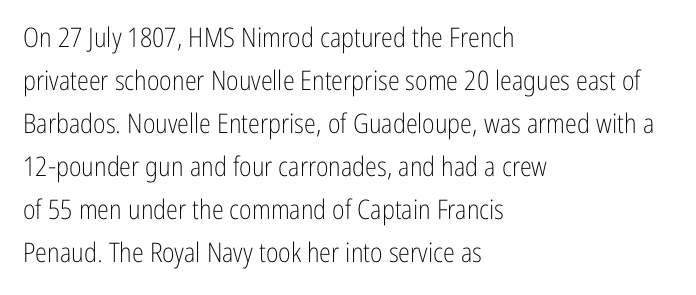
{"italic": "no", "bold": "no", "underline": "no", "align": "left", "line_spacing": "normal", "line_spacing_ratio": 1.59, "letter_spacing": "normal", "letter_spacing_em": 0.0, "glyph_px": 27}
